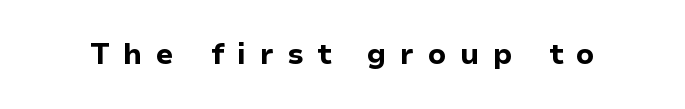
Examine the stroke ends and you'll find no serifs. The face used here is rendered with a markedly widened letterfit. Is this a fixed-width face? No — the glyphs have proportional, varying widths. Notice how the stems are strictly vertical — no italics here.
